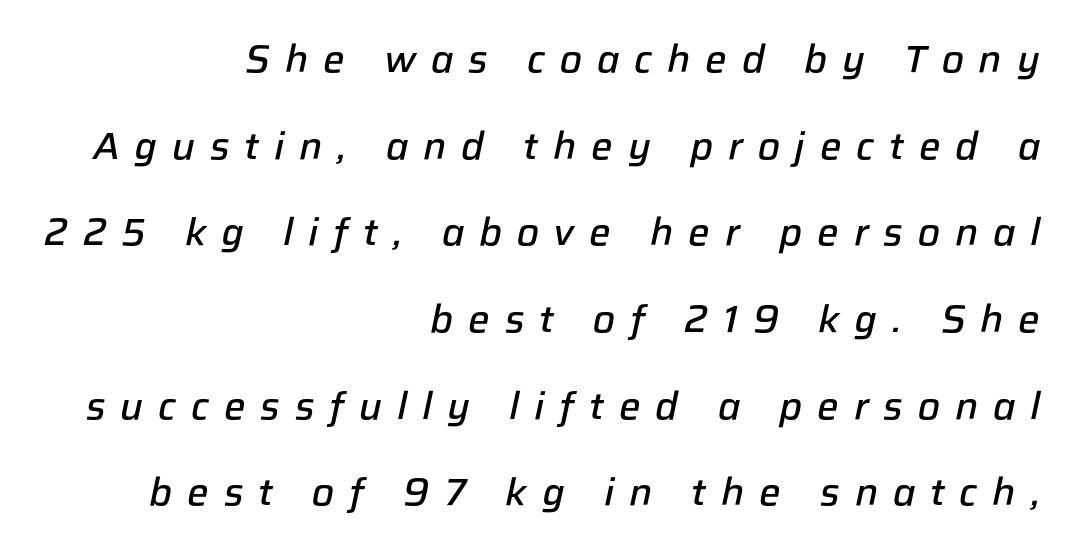
Bold? Not quite — semibold, heavier than regular but stopping short. Designer's note — italics engaged. Each line ends at the same right margin while the left side varies. Honestly, there is no underline to notice here at all. Inter-character spacing is expanded well beyond the font's built-in metrics.
